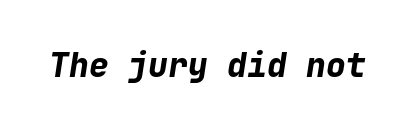
The passage shown is typed in a monospace face where columns stay perfectly aligned. Letter spacing: default. The text carries the slant typical of an italic or oblique font. Weight check: bold — yes, fully.
